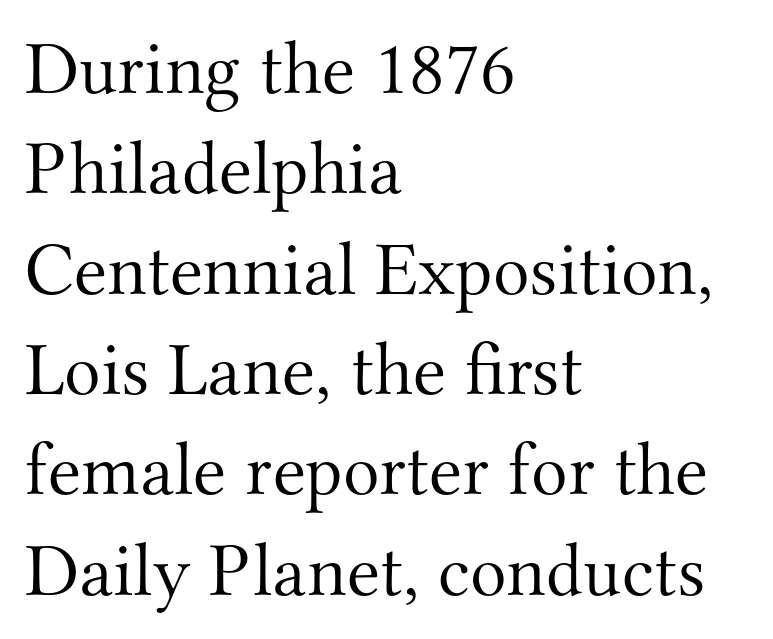
Q: Is the text bold? A: No.
Q: Is the text italic (slanted)? A: No, it is upright.
Q: Is the typeface a serif or a sans-serif typeface? A: Serif.
Q: Is the text underlined? A: No.
Q: How is the paragraph aligned? A: Left-aligned.
Q: Is the spacing between letters normal or unusually wide? A: Normal.
Q: Is the spacing between lines tight, normal or loose? A: Normal.
Q: Width (condensed, normal, or wide)? A: Normal.
Q: Stroke contrast? A: Medium.
Q: x-height? A: Small.
Q: Monospaced? A: No.
